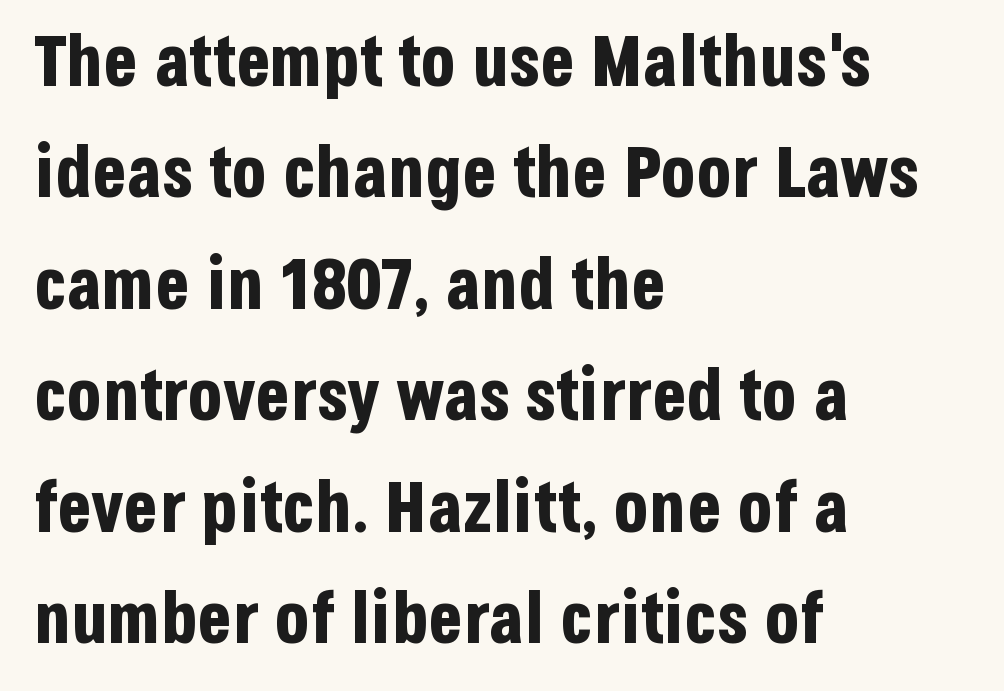
Q: Is the text bold? A: Yes.
Q: Is the text italic (slanted)? A: No, it is upright.
Q: Is the typeface a serif or a sans-serif typeface? A: Sans-serif.
Q: Is the text underlined? A: No.
Q: How is the paragraph aligned? A: Left-aligned.
Q: Is the spacing between letters normal or unusually wide? A: Normal.
Q: Is the spacing between lines tight, normal or loose? A: Normal.
Q: Width (condensed, normal, or wide)? A: Condensed.
Q: Stroke contrast? A: Low.
Q: x-height? A: Large.
Q: Monospaced? A: No.
